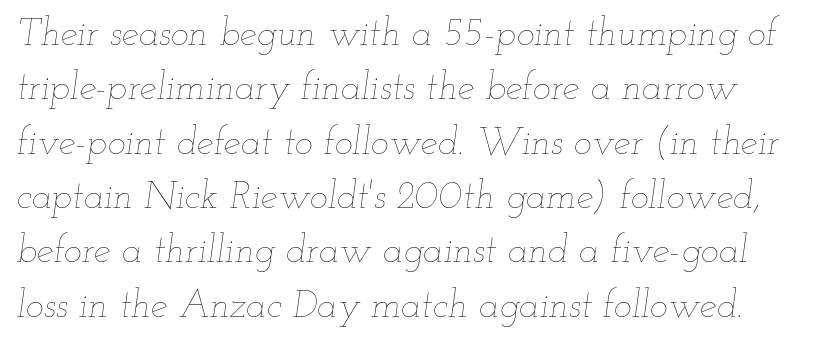
{"italic": "yes", "lean": "right", "slant_degrees": 12, "bold": "no", "weight": "thin", "width": "wide", "stroke_contrast": "low", "x_height": "small", "monospaced": "no", "underline": "no", "line_spacing": "normal", "line_spacing_ratio": 1.43, "letter_spacing": "normal", "letter_spacing_em": 0.0, "glyph_px": 38}
